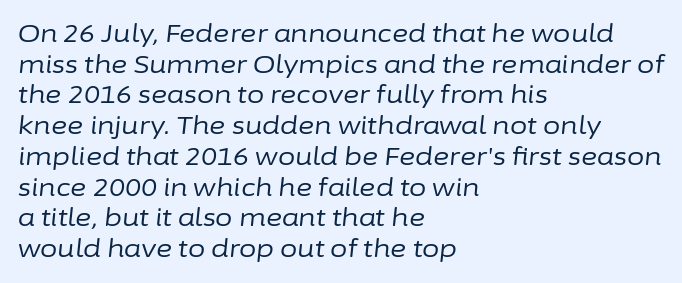
The image shows 25 px text type, italic (leaning right); set left-aligned, line spacing 1.23x, normal letter spacing, not underlined.
